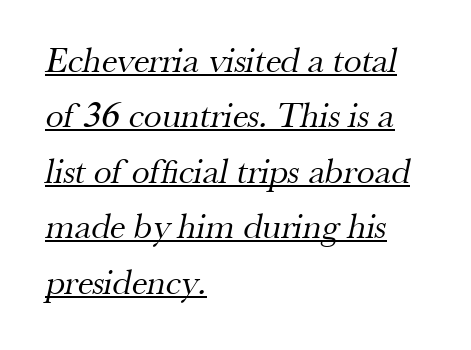
This sample has the flowing, uneven cadence of proportional lettering. Underline: present. The passage shown has conventional tracking throughout. The block of text has a typical density, with ordinary space between rows. Stroke terminals: seriffed.
